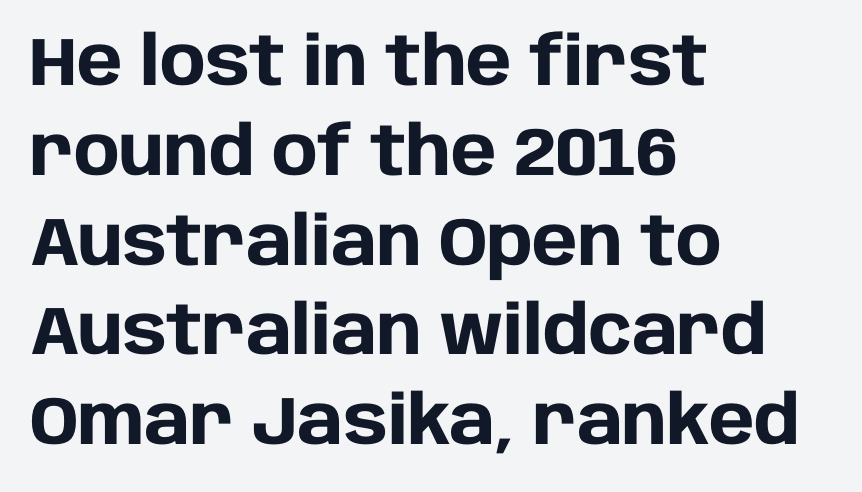
Q: Is the text bold? A: Yes.
Q: Is the text italic (slanted)? A: No, it is upright.
Q: Is the typeface a serif or a sans-serif typeface? A: Sans-serif.
Q: Is the text underlined? A: No.
Q: How is the paragraph aligned? A: Left-aligned.
Q: Is the spacing between letters normal or unusually wide? A: Normal.
Q: Is the spacing between lines tight, normal or loose? A: Normal.
Q: Width (condensed, normal, or wide)? A: Normal.
Q: Stroke contrast? A: Low.
Q: x-height? A: Large.
Q: Monospaced? A: No.
